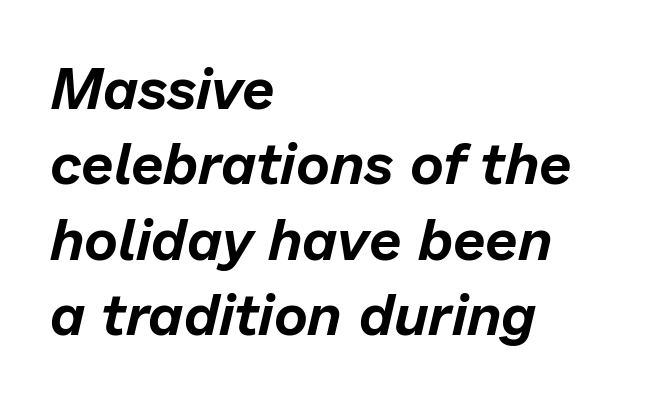
{"italic": "yes", "lean": "right", "slant_degrees": 13, "width": "normal", "stroke_contrast": "low", "x_height": "medium", "monospaced": "no", "underline": "no", "align": "left", "line_spacing": "normal", "line_spacing_ratio": 1.3, "letter_spacing": "normal", "letter_spacing_em": 0.0, "glyph_px": 58}
